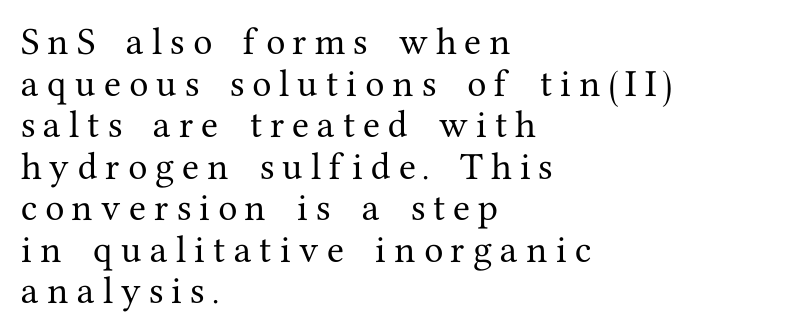
A typesetter would call this leading conventional body-copy spacing. Spacing between characters has been opened up far beyond the box default. Note: serifs present on the glyphs. The type sits square on the baseline with zero lean. Check the space under the baseline: it is left empty. Does the copy run flush right? No — it runs flush left.
